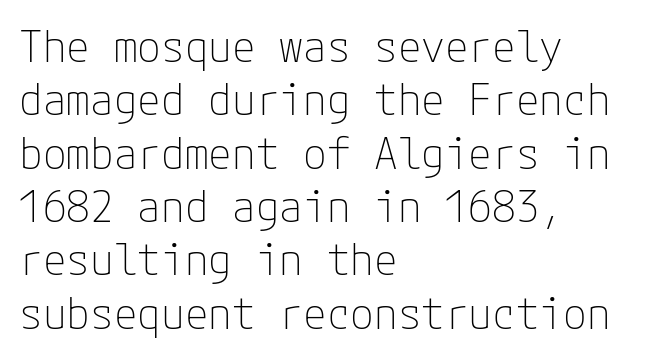
Tracking value appears to be zero — textbook default spacing. The glyphs in this specimen are sans serif. No heavy texture on the line: the type isn't bold. Upright lettering throughout. A classic flush-left, rag-right setting is used for this passage.
